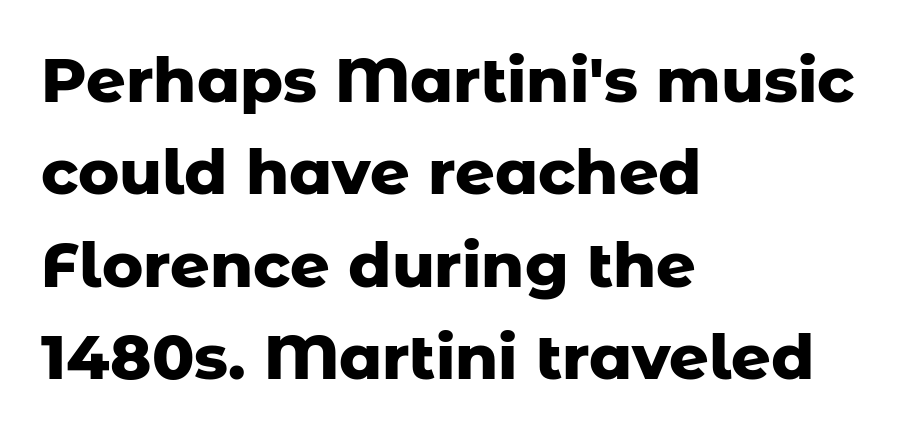
The image shows 62 px heavy sans-serif type, upright; set left-aligned, normal line spacing (1.49x), normal letter spacing, not underlined; low stroke contrast and a medium x-height.
